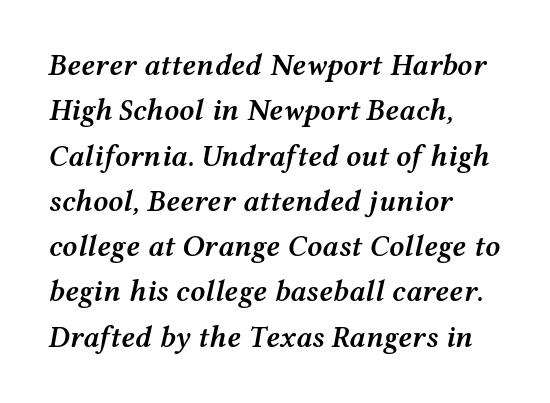
The image shows 30 px semibold, wide type, italic (leaning right); set left-aligned, normal line spacing (1.51x), normal letter spacing, not underlined; medium stroke contrast and a medium x-height.
